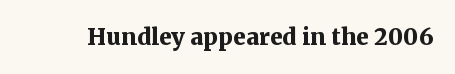
Notice how thick the strokes are: this is what a full bold looks like. In terms of letterspacing, this is plain default setting. The specimen omits any rule beneath the text block's lines. The lettering stays uniformly vertical, giving the passage a roman look.
